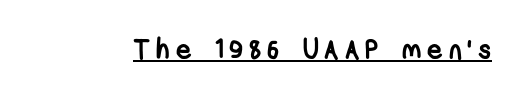
Beneath each row of characters lies a ruled line. You'd pick this weight for a headline — it's a proper bold. Letter spacing: wide.
